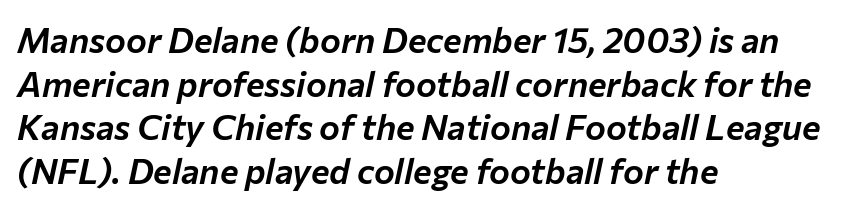
{"italic": "yes", "lean": "right", "slant_degrees": 12, "width": "normal", "stroke_contrast": "low", "x_height": "medium", "monospaced": "no", "underline": "no", "align": "left", "line_spacing": "normal", "line_spacing_ratio": 1.25, "letter_spacing": "normal", "letter_spacing_em": 0.0, "glyph_px": 35}
